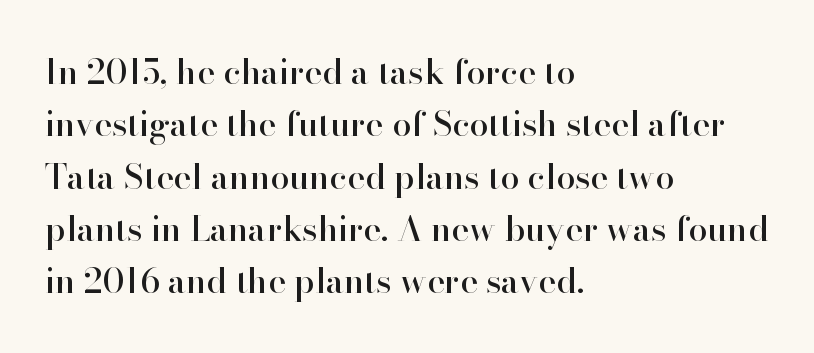
The image shows 34 px serif type, upright; set left-aligned, normal line spacing (1.54x), normal letter spacing, not underlined; high stroke contrast and a small x-height.
